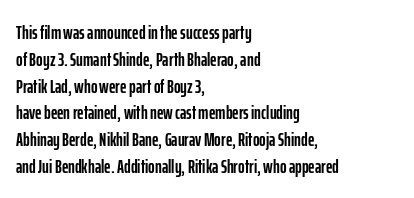
{"italic": "no", "underline": "no", "align": "left", "line_spacing": "normal", "line_spacing_ratio": 1.34, "letter_spacing": "normal", "letter_spacing_em": 0.0, "glyph_px": 20}
